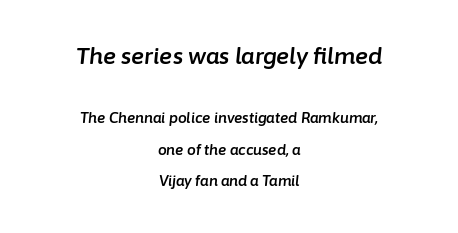
Is the block centered? Yes — each line is placed symmetrically about the middle. Slant detected: the letters are inclined. Type without underlining. Which of the two is more prominent by size? The first, at the top. Whoever set this chose breathing room over compactness in the vertical rhythm.
